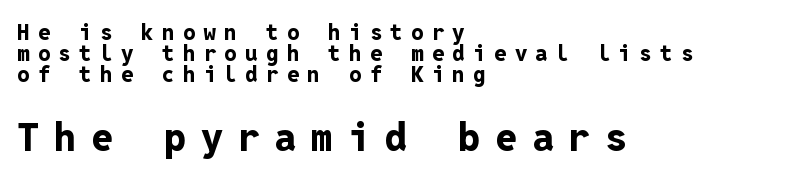
{"serif": "no", "italic": "no", "bold": "yes", "weight": "bold", "width": "normal", "stroke_contrast": "low", "x_height": "medium", "monospaced": "yes", "underline": "no", "align": "left", "line_spacing": "tight", "line_spacing_ratio": 0.95, "letter_spacing": "wide", "letter_spacing_em": 0.38, "larger_block": "second", "size_ratio": 1.77, "glyph_px": 39}
